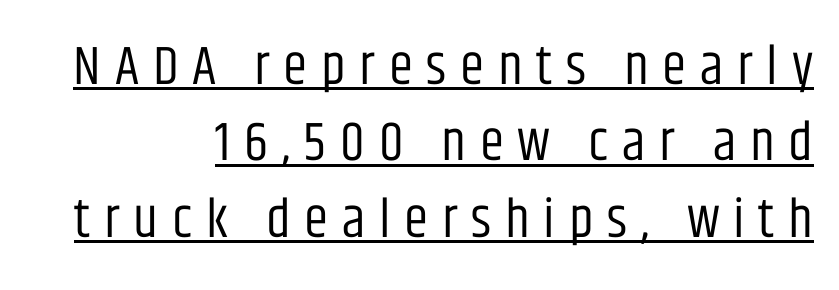
Q: Is the text bold? A: No.
Q: Is the text italic (slanted)? A: No, it is upright.
Q: Is the typeface a serif or a sans-serif typeface? A: Sans-serif.
Q: Is the text underlined? A: Yes.
Q: How is the paragraph aligned? A: Right-aligned.
Q: Is the spacing between letters normal or unusually wide? A: Unusually wide.
Q: Is the spacing between lines tight, normal or loose? A: Normal.
Q: Width (condensed, normal, or wide)? A: Condensed.
Q: Stroke contrast? A: Low.
Q: x-height? A: Large.
Q: Monospaced? A: No.
